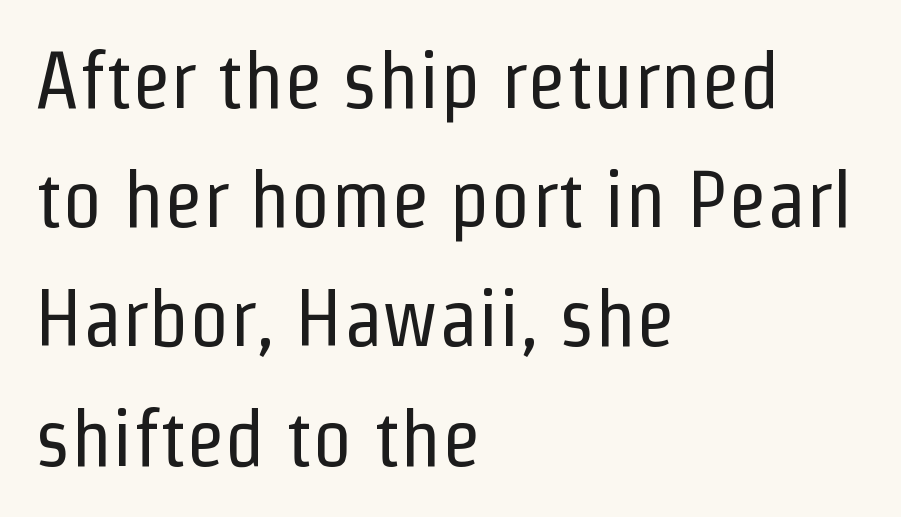
Q: Is the text bold? A: No.
Q: Is the text italic (slanted)? A: No, it is upright.
Q: Is the typeface a serif or a sans-serif typeface? A: Sans-serif.
Q: Is the text underlined? A: No.
Q: How is the paragraph aligned? A: Left-aligned.
Q: Is the spacing between letters normal or unusually wide? A: Normal.
Q: Is the spacing between lines tight, normal or loose? A: Normal.
Q: Width (condensed, normal, or wide)? A: Condensed.
Q: Stroke contrast? A: Low.
Q: x-height? A: Medium.
Q: Monospaced? A: No.
